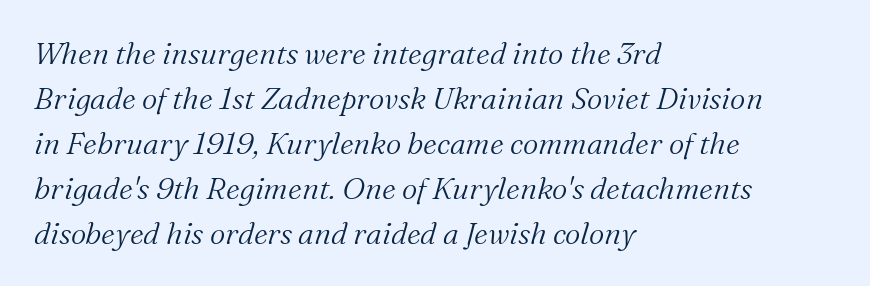
Q: Is the text bold? A: No.
Q: Is the text italic (slanted)? A: Yes, it leans right by about 16 degrees.
Q: Is the typeface a serif or a sans-serif typeface? A: Serif.
Q: Is the text underlined? A: No.
Q: How is the paragraph aligned? A: Left-aligned.
Q: Is the spacing between letters normal or unusually wide? A: Normal.
Q: Is the spacing between lines tight, normal or loose? A: Normal.
Q: Width (condensed, normal, or wide)? A: Normal.
Q: Stroke contrast? A: Medium.
Q: x-height? A: Medium.
Q: Monospaced? A: No.
